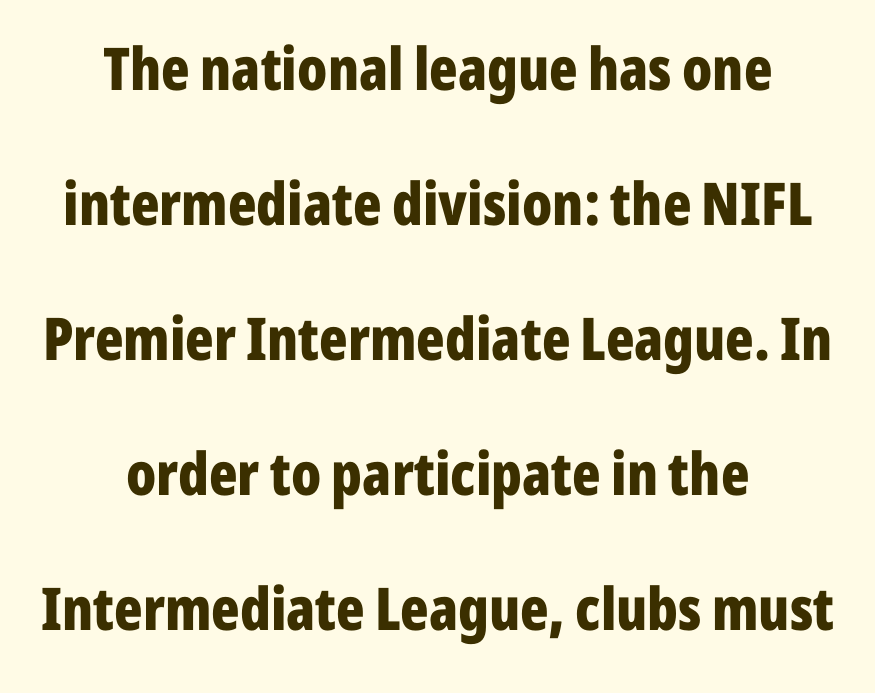
This sample has the flowing, uneven cadence of proportional lettering. Each letter's strokes conclude bluntly, with no projecting serifs. There is no visible air inserted between adjacent glyphs. Visually the block forms a symmetrical silhouette, jagged on both flanks. A roman cut, with each character standing at attention. The glyphs have the mass of a bold cut.
